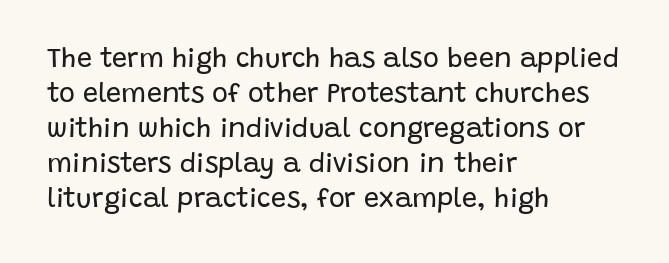
The image shows 27 px text type, upright; set left-aligned, normal line spacing (1.3x), normal letter spacing, not underlined.
